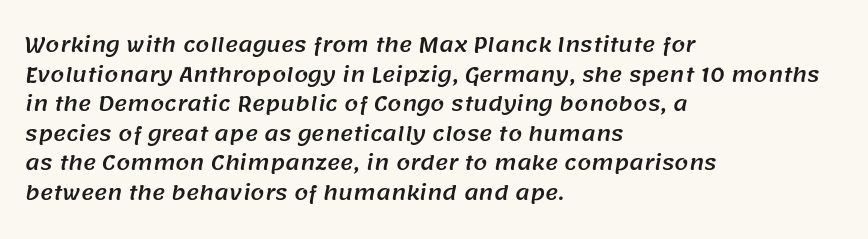
The image shows 20 px text type; set left-aligned, normal line spacing (1.48x), normal letter spacing, not underlined.
